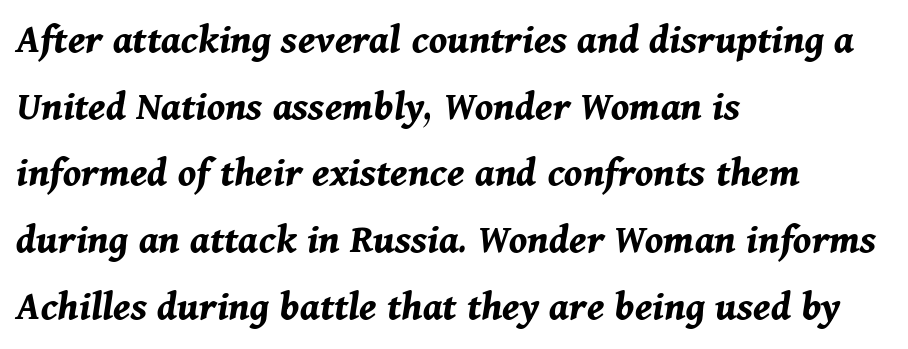
The image shows 43 px bold type, italic (leaning right); set left-aligned, normal line spacing (1.55x), normal letter spacing, not underlined; medium stroke contrast and a medium x-height.
